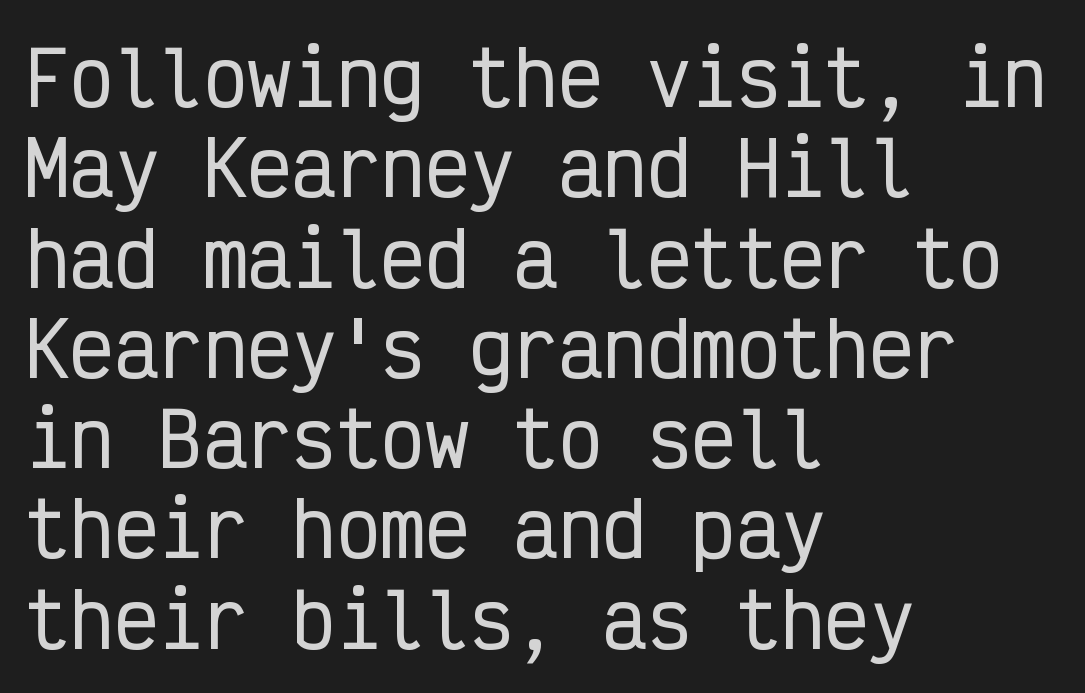
You could count columns in this text — the font is strictly monospaced. Letter spacing: default. The characters display no serif detailing; their extremities are plain. The paragraph has a hard left edge and a soft right edge.
